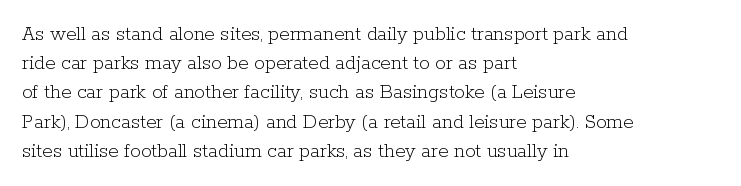
{"italic": "no", "bold": "no", "underline": "no", "align": "left", "line_spacing": "normal", "line_spacing_ratio": 1.39, "letter_spacing": "normal", "letter_spacing_em": 0.0, "glyph_px": 21}
